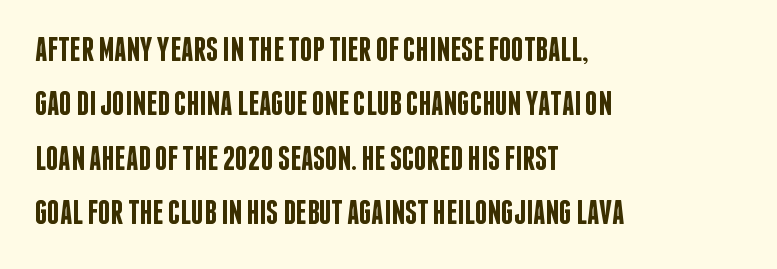
Here the designer chose a conventional face with non-uniform glyph widths. The lettering holds an erect, upright posture throughout. Is there much room between lines? A standard amount, neither cramped nor airy. A fair bit of extra ink — the face is semibold, not bold. Beneath every word, the page is bare. All the whitespace from short lines collects on the right.
